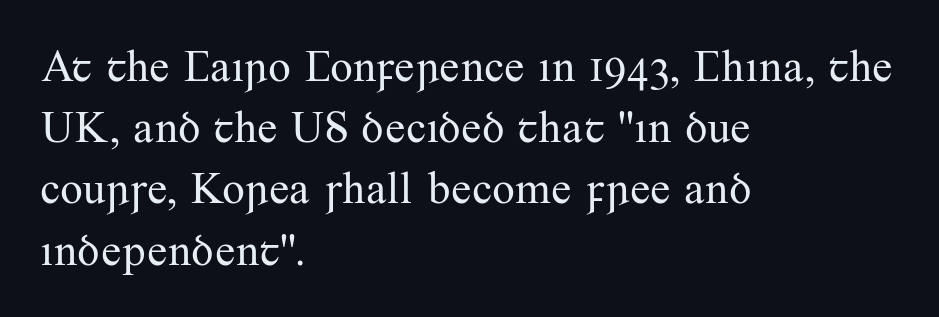
{"serif": "yes", "italic": "no", "bold": "no", "weight": "regular", "width": "normal", "stroke_contrast": "medium", "x_height": "small", "monospaced": "no", "underline": "no", "align": "left", "line_spacing": "normal", "line_spacing_ratio": 1.36, "letter_spacing": "normal", "letter_spacing_em": 0.0, "glyph_px": 45}
